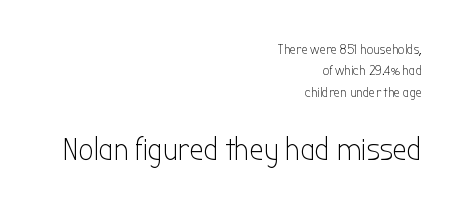
This is sans-serif lettering, the kind often seen on screens and signage. In terms of posture, this sample is upright. Compared with typical paragraphs, the rows here are spaced about the same. Notice how the passage keeps a crisp vertical edge on the right only. The foot of each line stays bare and open. The letters advance in unequal steps, a hallmark of proportional type.
